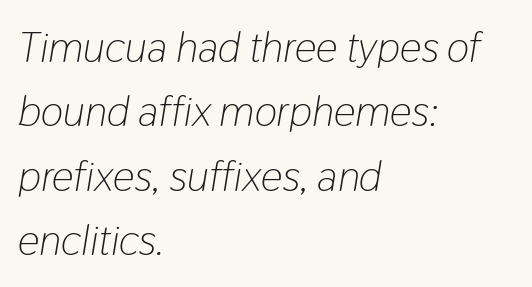
{"italic": "yes", "lean": "right", "slant_degrees": 9, "bold": "no", "weight": "light", "width": "condensed", "stroke_contrast": "low", "x_height": "medium", "monospaced": "no", "underline": "no", "align": "left", "line_spacing": "normal", "line_spacing_ratio": 1.5, "letter_spacing": "normal", "letter_spacing_em": 0.0, "glyph_px": 43}
